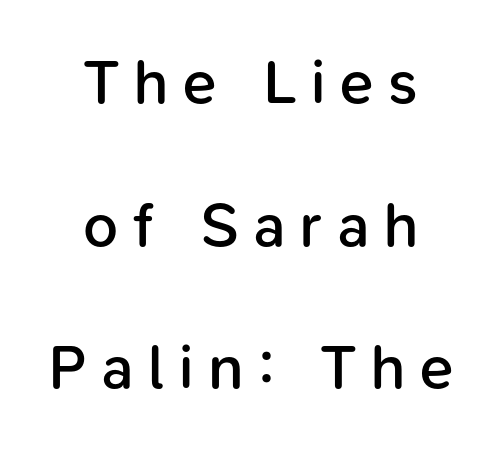
The image shows 62 px semibold sans-serif type, upright; set centered, loose line spacing (2.3x), unusually wide letter spacing (+0.24 em), not underlined; low stroke contrast and a medium x-height.
